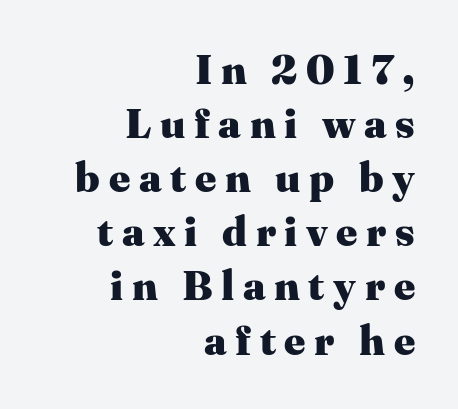
The image shows 41 px heavy serif type, upright; set right-aligned, normal line spacing (1.32x), unusually wide letter spacing (+0.21 em), not underlined; medium stroke contrast and a medium x-height.
